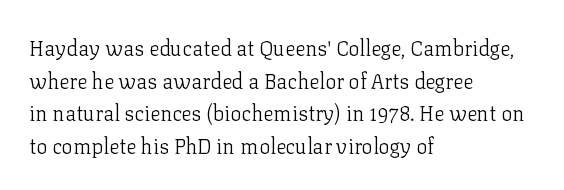
Q: Is the text bold? A: No.
Q: Is the text italic (slanted)? A: No, it is upright.
Q: Is the text underlined? A: No.
Q: How is the paragraph aligned? A: Left-aligned.
Q: Is the spacing between letters normal or unusually wide? A: Normal.
Q: Is the spacing between lines tight, normal or loose? A: Normal.
